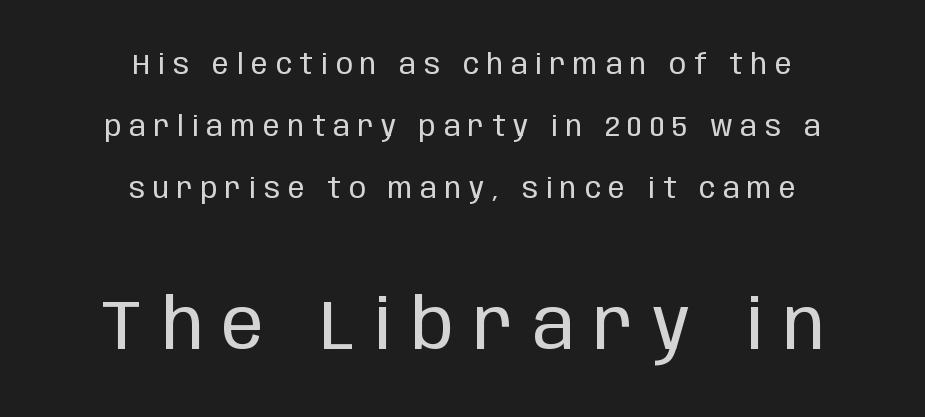
Weight: regular or lighter. Leftover space on each line is divided equally before and after the words. Type without underlining. Regarding serifs, this sample does without them. Honestly, the rows look like they've been pulled way apart. Characters remain perfectly vertical along every line.
